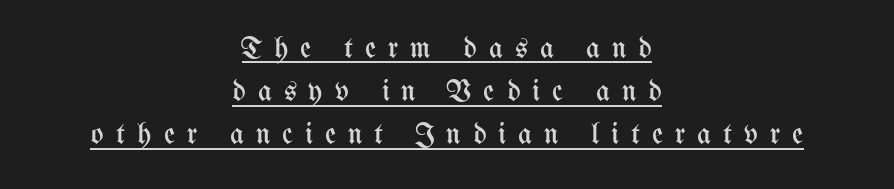
Q: Is the text bold? A: No.
Q: Is the text italic (slanted)? A: No, it is upright.
Q: Is the text underlined? A: Yes.
Q: How is the paragraph aligned? A: Centered.
Q: Is the spacing between letters normal or unusually wide? A: Unusually wide.
Q: Is the spacing between lines tight, normal or loose? A: Normal.
Q: Width (condensed, normal, or wide)? A: Condensed.
Q: Stroke contrast? A: Medium.
Q: x-height? A: Medium.
Q: Monospaced? A: No.
